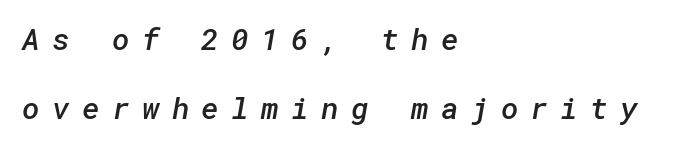
The passage shown is semibold, sitting just below true bold. The lines in this sample share a left origin and differ only in where they stop. One glance says open: line gaps are wider than usual. The space directly below the letters is spotless. Caption: expanded tracking, letters set apart.
